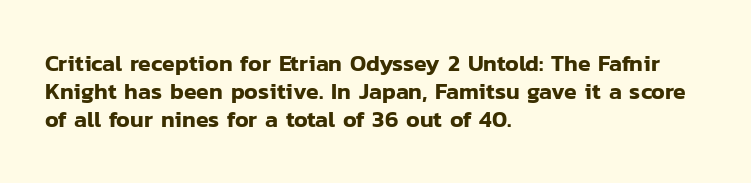
The image shows 23 px text type, upright; set left-aligned, line spacing 1.22x, normal letter spacing, not underlined.
